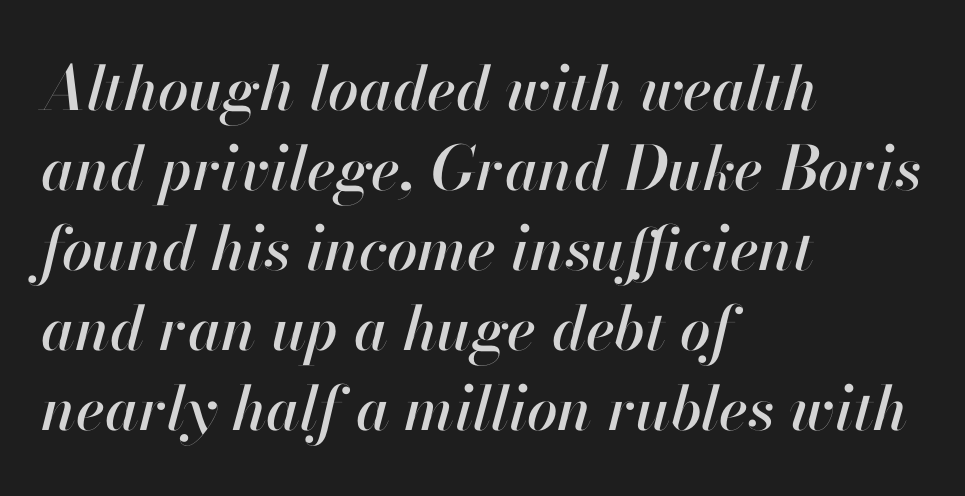
The image shows 61 px text type, italic (leaning right); set left-aligned, normal line spacing (1.31x), normal letter spacing, not underlined; high stroke contrast and a small x-height.
